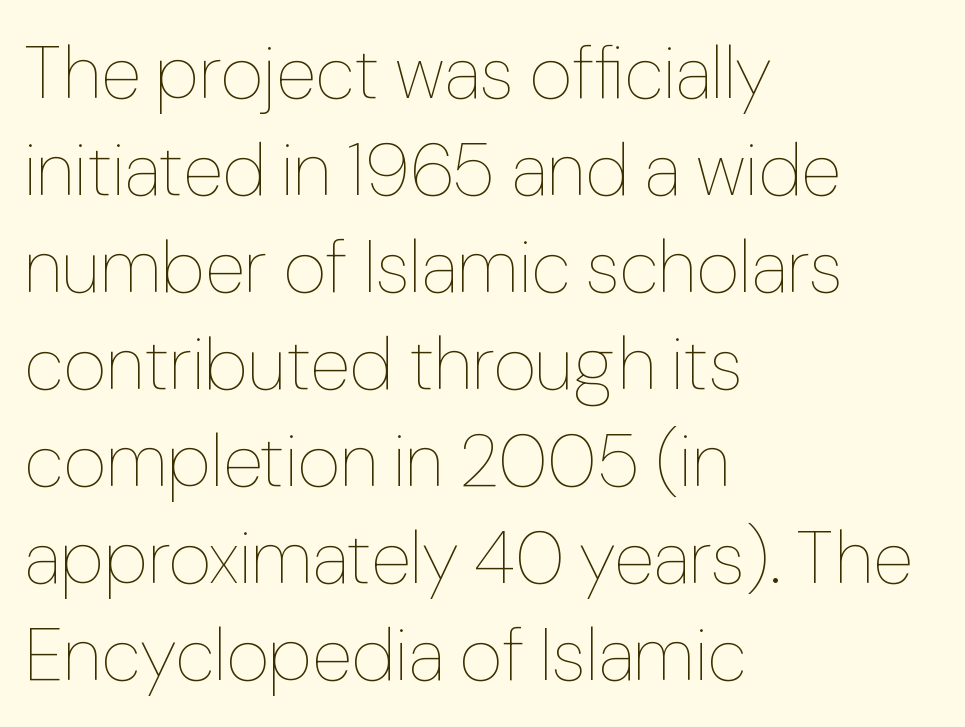
Q: Is the text bold? A: No.
Q: Is the text italic (slanted)? A: No, it is upright.
Q: Is the text underlined? A: No.
Q: How is the paragraph aligned? A: Left-aligned.
Q: Is the spacing between letters normal or unusually wide? A: Normal.
Q: Is the spacing between lines tight, normal or loose? A: Normal.
Q: Width (condensed, normal, or wide)? A: Normal.
Q: Stroke contrast? A: Low.
Q: x-height? A: Medium.
Q: Monospaced? A: No.
